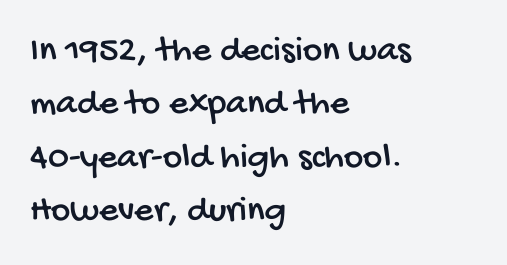
The image shows 37 px condensed sans-serif type; set left-aligned, normal line spacing (1.44x), normal letter spacing, not underlined; low stroke contrast and a large x-height.
